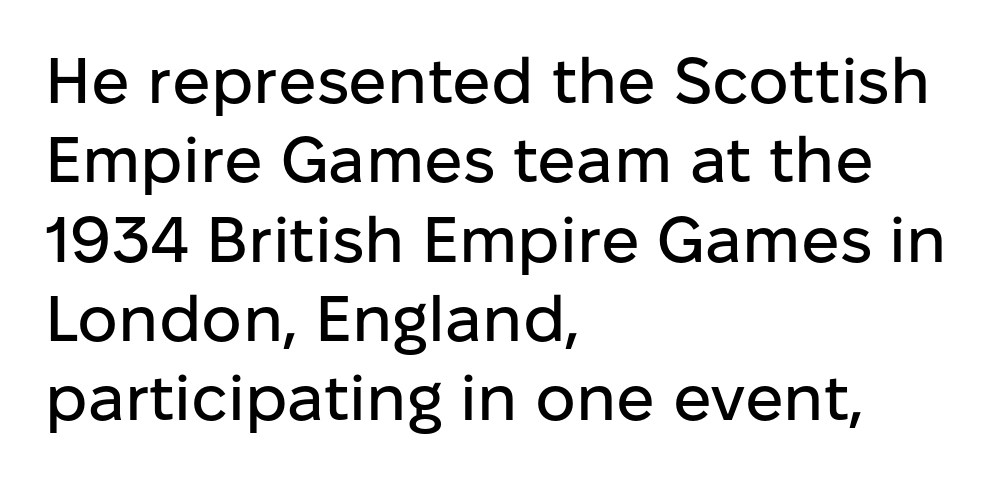
Clear beneath every line of the passage. The letters stand straight up with perfectly vertical stems. Letterform terminals end flat and unadorned throughout the passage. Glyph-to-glyph distance matches everyday printed text. Leftover space on each line is placed entirely after the last word.
